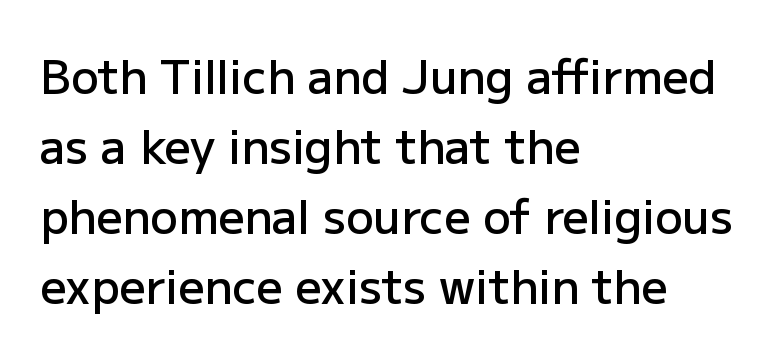
As a designer I'd log this as weight 600, semibold. The lines in this sample share a left origin and differ only in where they stop. Words float on clear page, feet unadorned. Line spacing here is normal.
